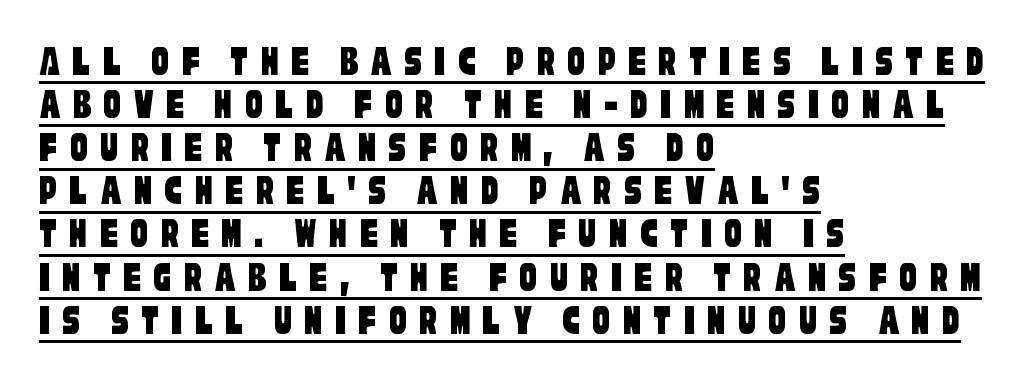
The leading is snug, giving the passage a crowded texture. This sample has the flowing, uneven cadence of proportional lettering. Check where the strokes stop: nothing finishes them off — pure sans. A student would call this left alignment; a typographer would say flush left, rag right. Like a heading marked for emphasis, these lines bear an underscore. Observe the wide spacing: letters keep a clear distance from each other.
